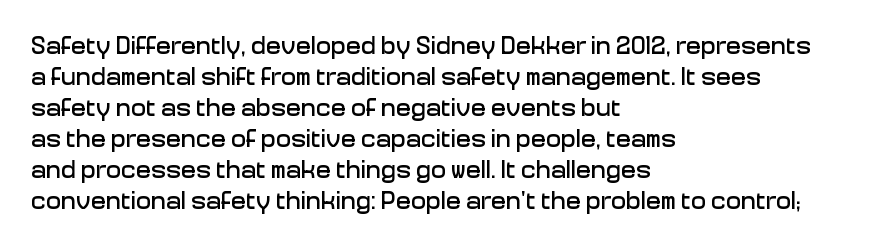
Q: Is the text italic (slanted)? A: No, it is upright.
Q: Is the text underlined? A: No.
Q: How is the paragraph aligned? A: Left-aligned.
Q: Is the spacing between letters normal or unusually wide? A: Normal.
